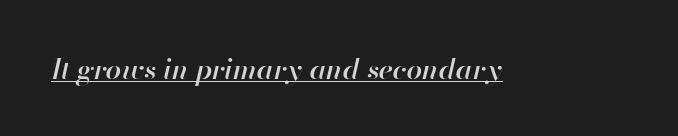
Compared with undecorated copy, this sample adds a rule below the words. You can tell it's italic because the verticals aren't actually vertical. This is the in-between weight designers call semibold or demi. Nothing unusual about the tracking: characters are spaced as the font intends. These lines are rendered in a variable-pitch font.
